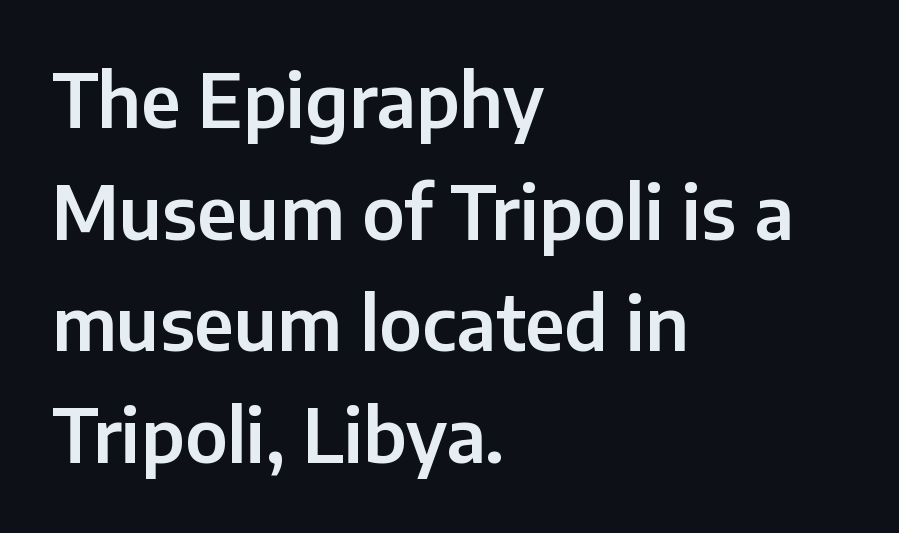
{"serif": "no", "italic": "no", "width": "normal", "stroke_contrast": "low", "x_height": "medium", "monospaced": "no", "underline": "no", "align": "left", "line_spacing": "normal", "line_spacing_ratio": 1.53, "letter_spacing": "normal", "letter_spacing_em": 0.0, "glyph_px": 73}
